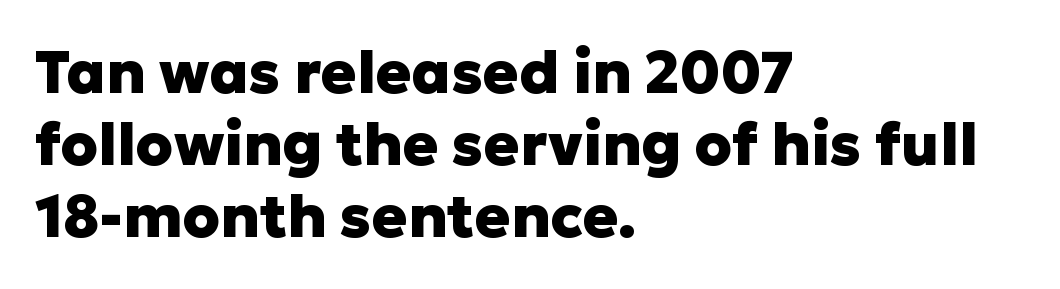
{"serif": "no", "italic": "no", "bold": "yes", "weight": "heavy", "width": "normal", "stroke_contrast": "low", "x_height": "medium", "monospaced": "no", "underline": "no", "align": "left", "line_spacing_ratio": 1.22, "letter_spacing": "normal", "letter_spacing_em": 0.0, "glyph_px": 59}
